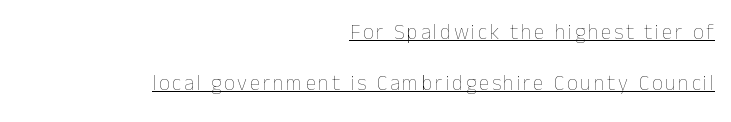
{"italic": "no", "bold": "no", "underline": "yes", "align": "right", "line_spacing": "loose", "line_spacing_ratio": 2.43, "glyph_px": 21}
